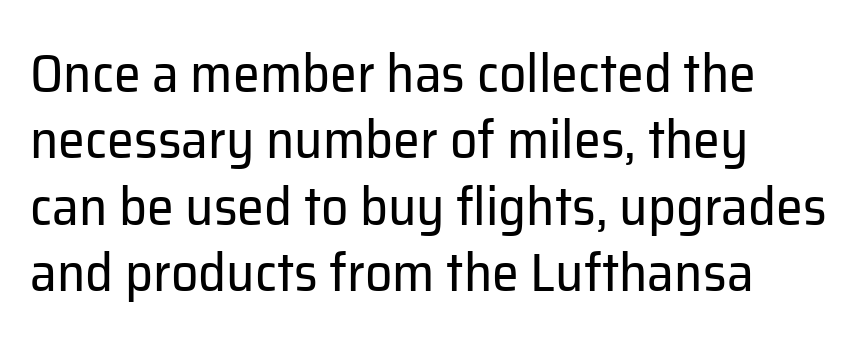
{"serif": "no", "italic": "no", "bold": "no", "weight": "regular", "width": "normal", "stroke_contrast": "low", "x_height": "medium", "monospaced": "no", "underline": "no", "line_spacing_ratio": 1.23, "letter_spacing": "normal", "letter_spacing_em": 0.0, "glyph_px": 54}
